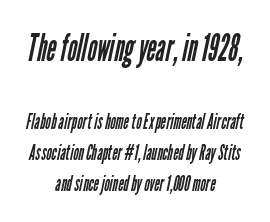
The image shows 37 px regular-weight, condensed sans-serif type; set centered, normal line spacing (1.47x), normal letter spacing, not underlined; the first (top) block is 1.76x larger; low stroke contrast and a medium x-height.
